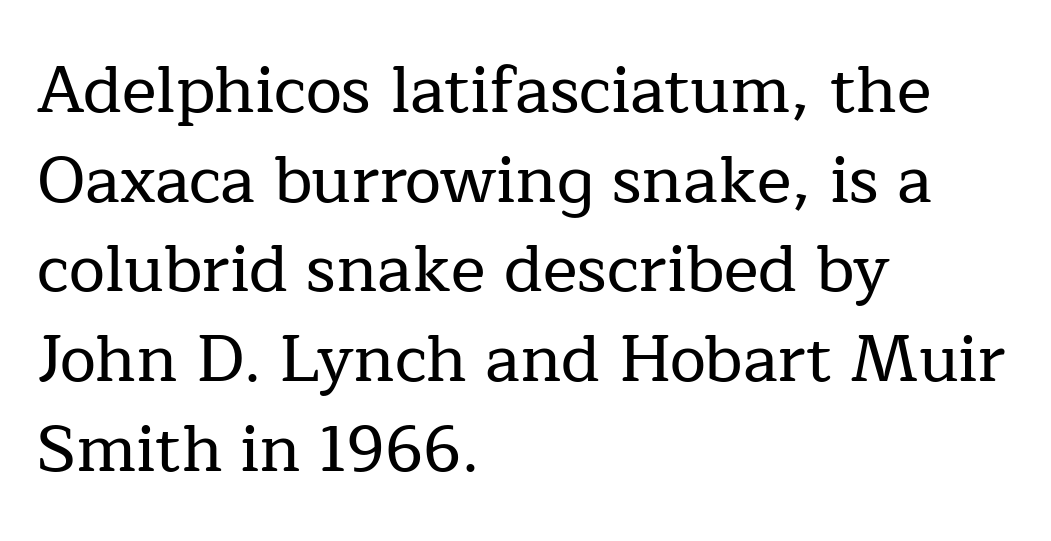
{"serif": "yes", "italic": "no", "width": "normal", "stroke_contrast": "low", "x_height": "medium", "monospaced": "no", "underline": "no", "align": "left", "line_spacing": "normal", "line_spacing_ratio": 1.38, "letter_spacing": "normal", "letter_spacing_em": 0.0, "glyph_px": 65}
